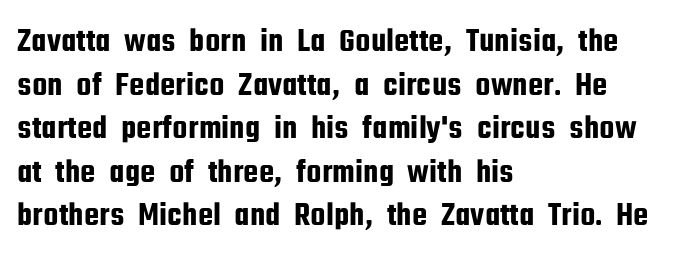
The font family rendered here belongs to the sans-serif group. The letters stand straight up with perfectly vertical stems. Look at the tracking — it's just the regular setting, nothing added. The face used here is proportionally spaced, like ordinary book or web type. Quick note: interline space is typical. A classic flush-left, rag-right setting is used for this passage.
